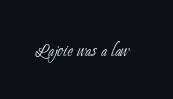
Q: Is the text bold? A: No.
Q: Is the text underlined? A: No.
Q: Is the spacing between letters normal or unusually wide? A: Normal.
